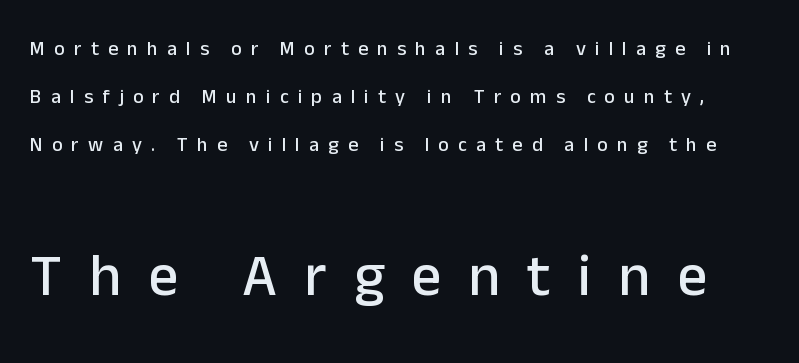
Q: Is the text italic (slanted)? A: No, it is upright.
Q: Is the typeface a serif or a sans-serif typeface? A: Sans-serif.
Q: Is the text underlined? A: No.
Q: Is the spacing between letters normal or unusually wide? A: Unusually wide.
Q: Is the spacing between lines tight, normal or loose? A: Loose.
Q: Which block of text is set in a larger size, the first (top) or the second (bottom)? A: The second (bottom) one.
Q: Width (condensed, normal, or wide)? A: Normal.
Q: Stroke contrast? A: Low.
Q: x-height? A: Medium.
Q: Monospaced? A: No.
